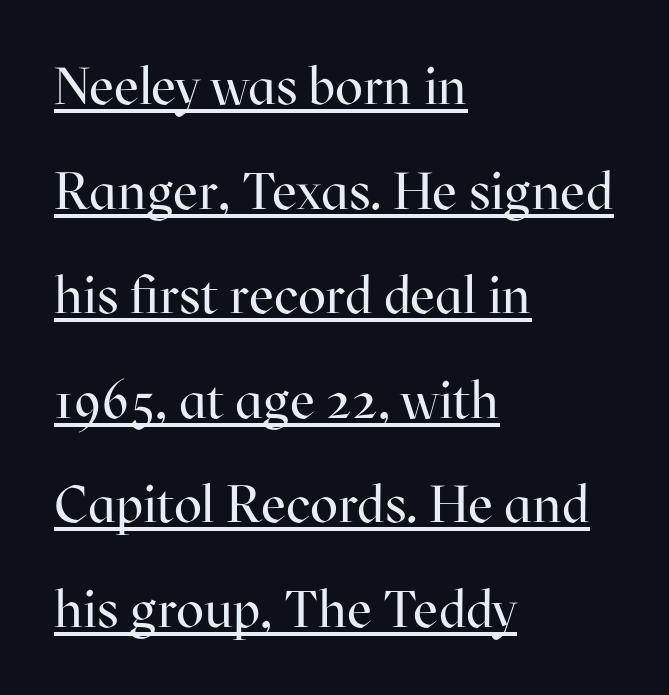
Teacher's note: observe the even left margin — that is flush-left alignment. Summary of weight: not heavy and not bold. The gaps between neighbouring characters are ordinary and unremarkable. Baseline-to-baseline distance is far greater than the letter height. Characters remain perfectly vertical along every line. Looks like someone drew a line under every word here.
